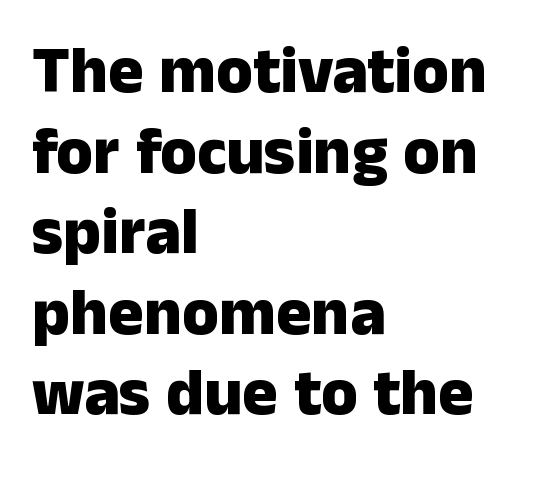
{"serif": "no", "italic": "no", "bold": "yes", "weight": "heavy", "width": "normal", "stroke_contrast": "low", "x_height": "medium", "monospaced": "no", "underline": "no", "align": "left", "line_spacing_ratio": 1.22, "letter_spacing": "normal", "letter_spacing_em": 0.0, "glyph_px": 66}
